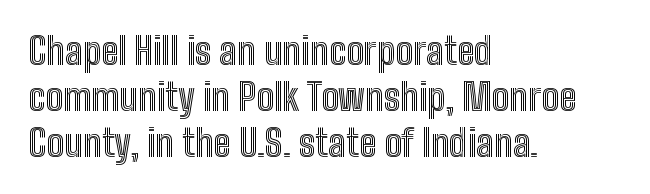
The image shows 37 px condensed type, upright; set left-aligned, normal line spacing (1.25x), normal letter spacing, not underlined; a medium x-height.
